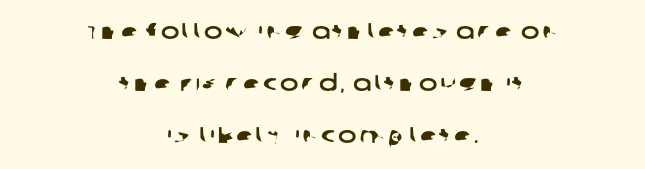
Q: Is the text underlined? A: No.
Q: How is the paragraph aligned? A: Centered.
Q: Is the spacing between lines tight, normal or loose? A: Loose.
